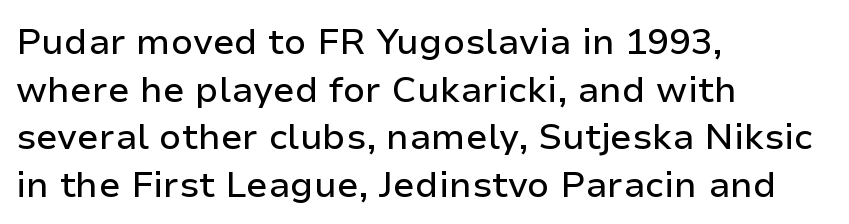
The compositor pushed each line to the left boundary. Decoration check: the copy has no underline. Characters follow at the spacing the type designer built in. A typesetter would mark this as roman, not italic. Notice how descenders clear the ascenders below comfortably — that's standard leading.
